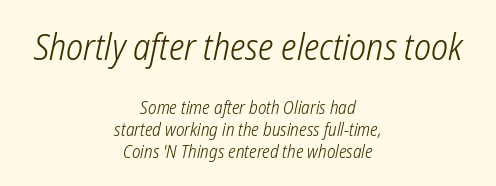
Clear beneath every line of the passage. Is the type heavy? It reads as light-to-regular instead. Regarding serifs, this sample does without them. Standard letterfit; no display-style spreading of the glyphs.
